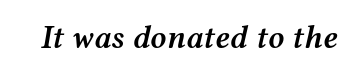
The image shows 32 px semibold, wide type, italic (leaning right); set normal letter spacing, not underlined; medium stroke contrast and a medium x-height.
